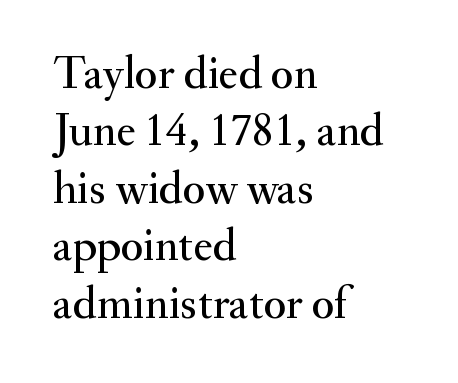
{"serif": "yes", "italic": "no", "width": "normal", "stroke_contrast": "medium", "x_height": "small", "monospaced": "no", "underline": "no", "align": "left", "line_spacing": "normal", "line_spacing_ratio": 1.25, "letter_spacing": "normal", "letter_spacing_em": 0.0, "glyph_px": 46}
